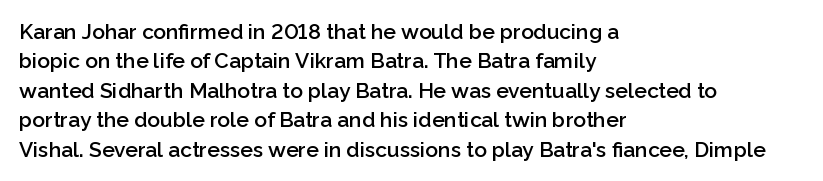
The space between consecutive lines is moderate. Its strokes are somewhat broadened, the hallmark of semibold type. Tracking value appears to be zero — textbook default spacing. These lines are set flush left with a ragged right edge. Underlining? Definitely not there. If you drew a line through each stem, it would be perfectly vertical.
